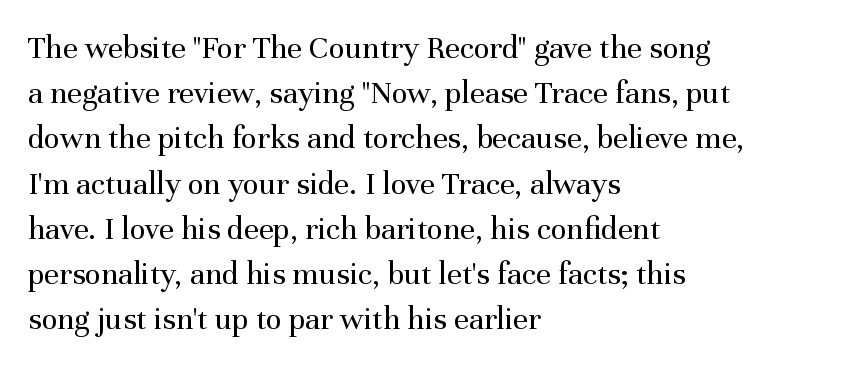
Q: Is the text bold? A: No.
Q: Is the text italic (slanted)? A: No, it is upright.
Q: Is the typeface a serif or a sans-serif typeface? A: Serif.
Q: Is the text underlined? A: No.
Q: How is the paragraph aligned? A: Left-aligned.
Q: Is the spacing between letters normal or unusually wide? A: Normal.
Q: Is the spacing between lines tight, normal or loose? A: Normal.
Q: Width (condensed, normal, or wide)? A: Normal.
Q: Stroke contrast? A: Medium.
Q: x-height? A: Medium.
Q: Monospaced? A: No.
